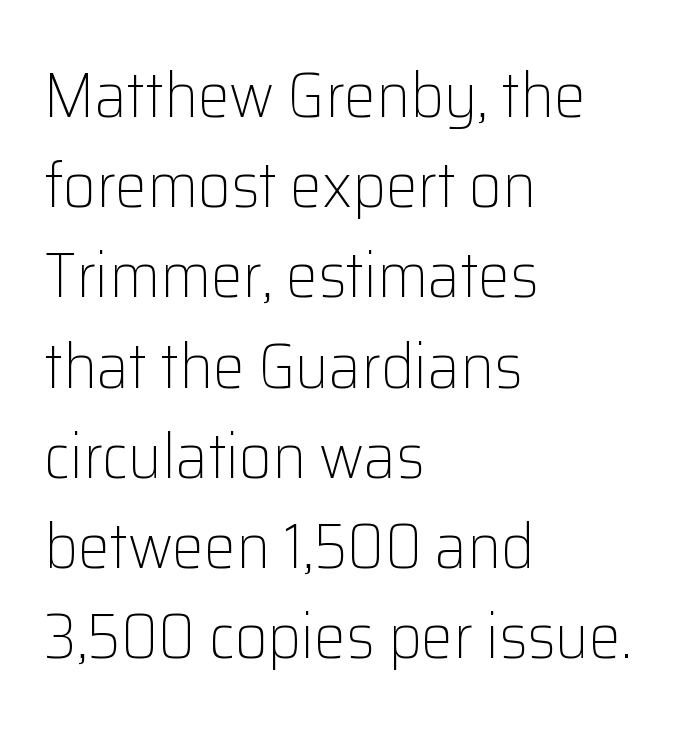
{"serif": "no", "italic": "no", "bold": "no", "weight": "light", "width": "normal", "stroke_contrast": "low", "x_height": "medium", "monospaced": "no", "underline": "no", "align": "left", "line_spacing": "normal", "line_spacing_ratio": 1.41, "letter_spacing": "normal", "letter_spacing_em": 0.0, "glyph_px": 64}
